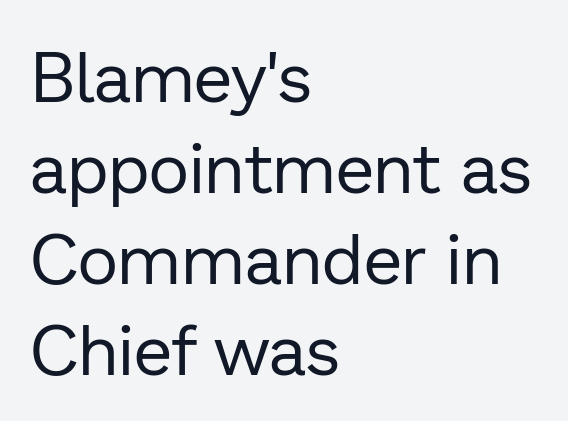
Q: Is the text bold? A: No.
Q: Is the text italic (slanted)? A: No, it is upright.
Q: Is the typeface a serif or a sans-serif typeface? A: Sans-serif.
Q: Is the text underlined? A: No.
Q: How is the paragraph aligned? A: Left-aligned.
Q: Is the spacing between letters normal or unusually wide? A: Normal.
Q: Is the spacing between lines tight, normal or loose? A: Normal.
Q: Width (condensed, normal, or wide)? A: Normal.
Q: Stroke contrast? A: Low.
Q: x-height? A: Medium.
Q: Monospaced? A: No.
